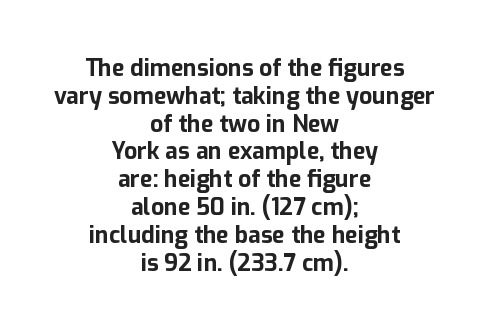
{"italic": "no", "bold": "yes", "underline": "no", "align": "center", "line_spacing_ratio": 1.21, "letter_spacing": "normal", "letter_spacing_em": 0.0, "glyph_px": 23}
